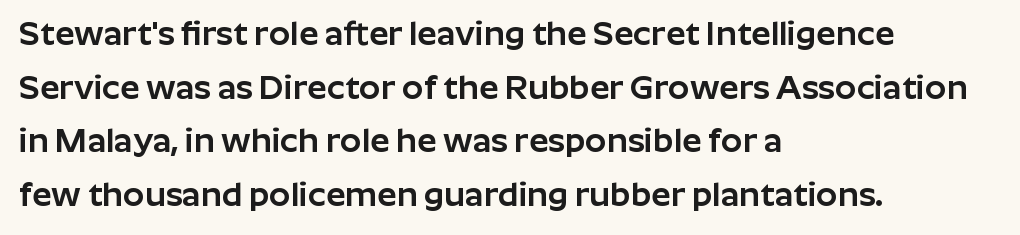
The image shows 34 px sans-serif type, upright; set left-aligned, normal line spacing (1.58x), normal letter spacing, not underlined; low stroke contrast and a medium x-height.
